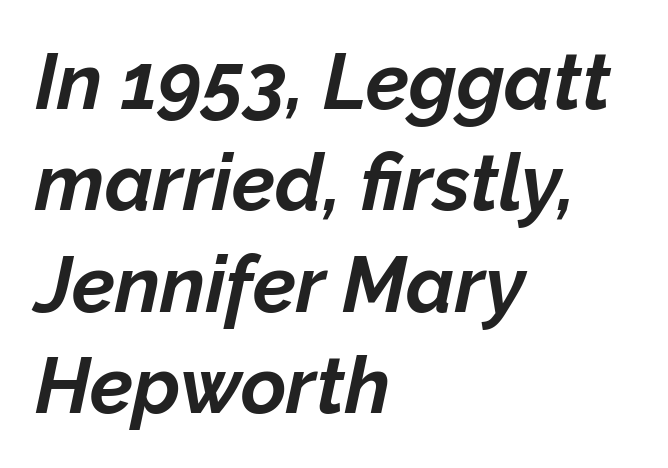
Think of a printed novel: that variable character pitch is what you see here. The letterforms sit shoulder to shoulder at normal distance. Compared with a centered layout, this one pins lines to the left instead. Notice how descenders clear the ascenders below comfortably — that's standard leading. Plain, unruled lines of type. The passage shown leans; its letterforms are oblique.
